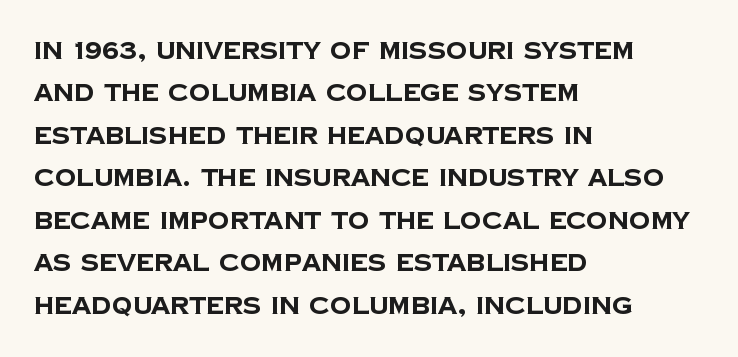
The image shows 24 px bold type; set left-aligned, line spacing 1.77x, normal letter spacing, not underlined.
